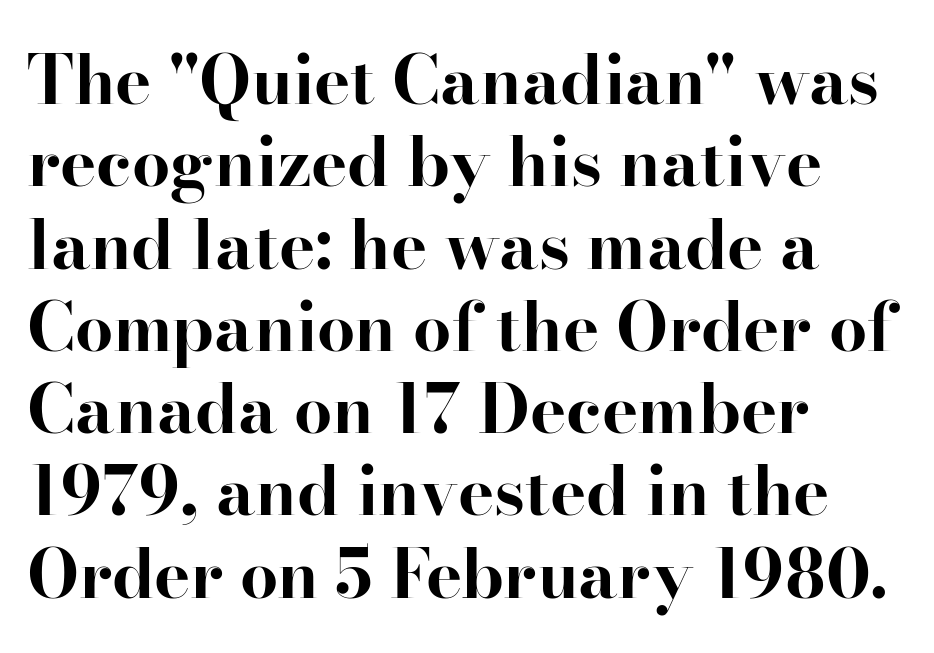
The image shows 68 px bold serif type, upright; set left-aligned, line spacing 1.21x, normal letter spacing, not underlined; high stroke contrast and a small x-height.
